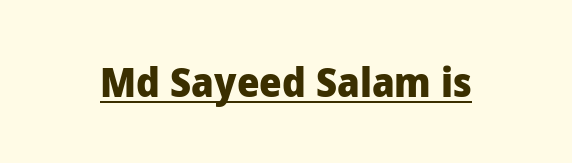
{"serif": "no", "italic": "no", "bold": "yes", "weight": "heavy", "width": "normal", "stroke_contrast": "low", "x_height": "medium", "monospaced": "no", "underline": "yes", "letter_spacing": "normal", "letter_spacing_em": 0.0, "glyph_px": 40}
